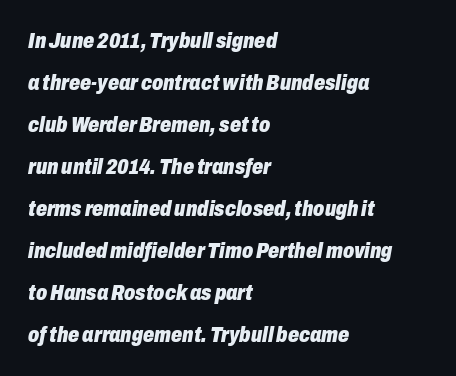
Caption: multi-line text, flush left, ragged right. The font is running at its bold setting. Each new line begins a long way beneath the previous one. Type without underlining. The face used here has a pronounced slope to its letters.
